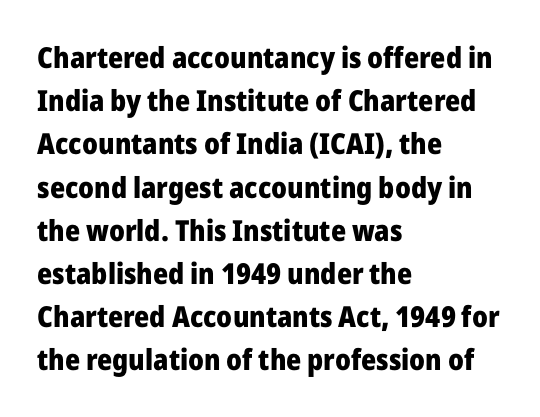
Q: Is the text bold? A: Yes.
Q: Is the text italic (slanted)? A: No, it is upright.
Q: Is the typeface a serif or a sans-serif typeface? A: Sans-serif.
Q: Is the text underlined? A: No.
Q: How is the paragraph aligned? A: Left-aligned.
Q: Is the spacing between letters normal or unusually wide? A: Normal.
Q: Is the spacing between lines tight, normal or loose? A: Normal.
Q: Width (condensed, normal, or wide)? A: Normal.
Q: Stroke contrast? A: Low.
Q: x-height? A: Medium.
Q: Monospaced? A: No.
